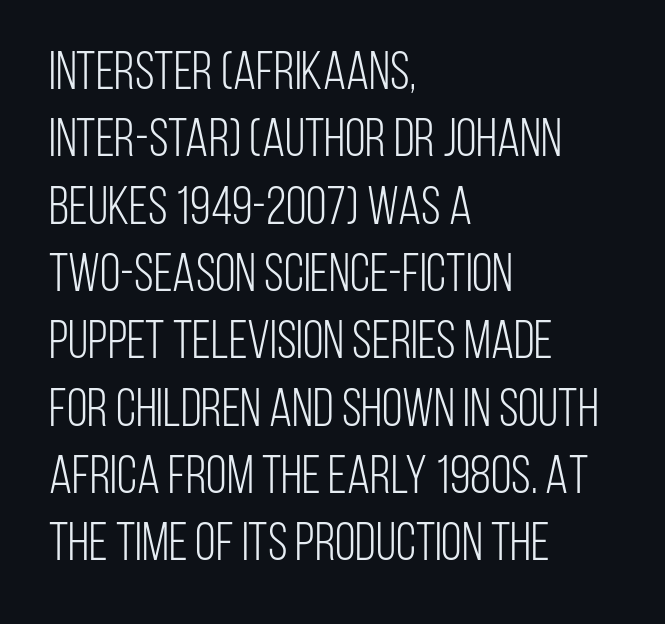
The face used here is proportionally spaced, like ordinary book or web type. Caption: multi-line text, flush left, ragged right. Honestly, the row spacing looks completely unremarkable. The area under the type is left untouched.
